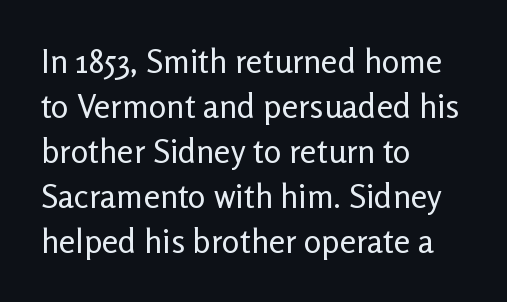
Q: Is the text bold? A: No.
Q: Is the text italic (slanted)? A: No, it is upright.
Q: Is the typeface a serif or a sans-serif typeface? A: Sans-serif.
Q: Is the text underlined? A: No.
Q: How is the paragraph aligned? A: Left-aligned.
Q: Is the spacing between letters normal or unusually wide? A: Normal.
Q: Is the spacing between lines tight, normal or loose? A: Normal.
Q: Width (condensed, normal, or wide)? A: Normal.
Q: Stroke contrast? A: Low.
Q: x-height? A: Medium.
Q: Monospaced? A: No.
